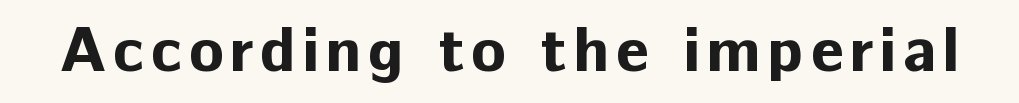
Set as a true bold cut, around the 700 mark. These lines are rendered in a variable-pitch font. Words float on clear page, feet unadorned. Classification — sans serif. Characters remain perfectly vertical along every line.
